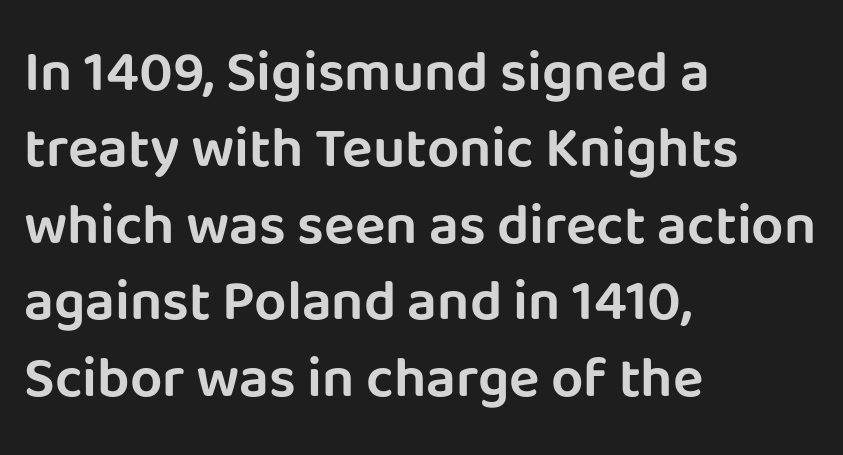
{"serif": "no", "italic": "no", "width": "normal", "stroke_contrast": "low", "x_height": "large", "monospaced": "no", "underline": "no", "align": "left", "line_spacing": "normal", "line_spacing_ratio": 1.34, "letter_spacing": "normal", "letter_spacing_em": 0.0, "glyph_px": 57}
